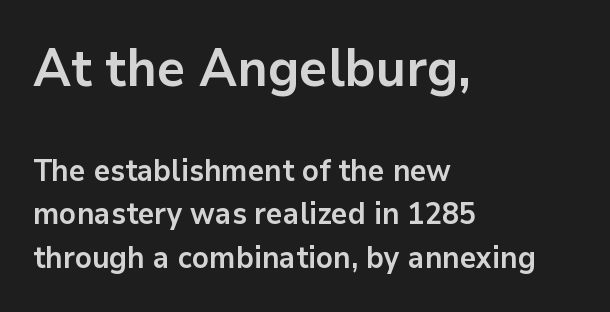
Q: Is the text bold? A: Yes.
Q: Is the text italic (slanted)? A: No, it is upright.
Q: Is the typeface a serif or a sans-serif typeface? A: Sans-serif.
Q: Is the text underlined? A: No.
Q: How is the paragraph aligned? A: Left-aligned.
Q: Is the spacing between letters normal or unusually wide? A: Normal.
Q: Is the spacing between lines tight, normal or loose? A: Normal.
Q: Which block of text is set in a larger size, the first (top) or the second (bottom)? A: The first (top) one.
Q: Width (condensed, normal, or wide)? A: Normal.
Q: Stroke contrast? A: Low.
Q: x-height? A: Medium.
Q: Monospaced? A: No.
